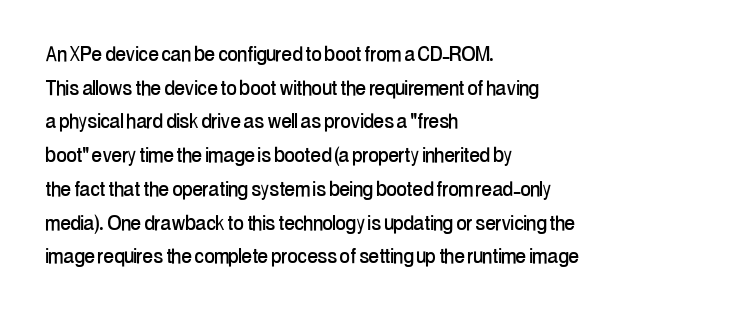
{"italic": "no", "underline": "no", "align": "left", "line_spacing": "normal", "line_spacing_ratio": 1.35, "letter_spacing": "normal", "letter_spacing_em": 0.0, "glyph_px": 25}
